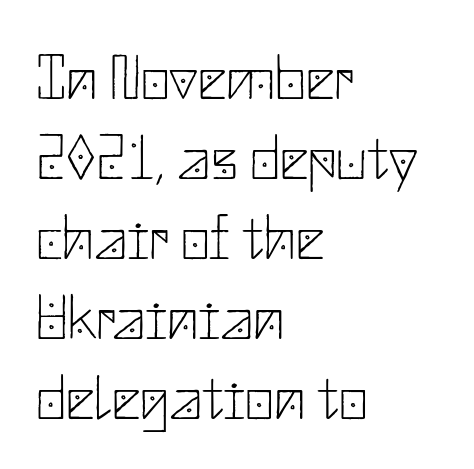
{"serif": "no", "italic": "no", "bold": "no", "weight": "thin", "width": "normal", "stroke_contrast": "low", "x_height": "small", "underline": "no", "align": "left", "line_spacing": "normal", "line_spacing_ratio": 1.27, "letter_spacing": "normal", "letter_spacing_em": 0.0, "glyph_px": 63}
